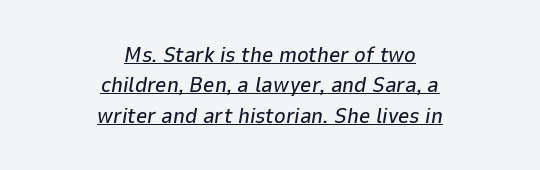
What stands out about the letter spacing? Nothing — it is the standard amount. Yep, that's italic — everything's leaning. Caption: lettering with a line underneath. The rag falls on both sides of this text block equally.
